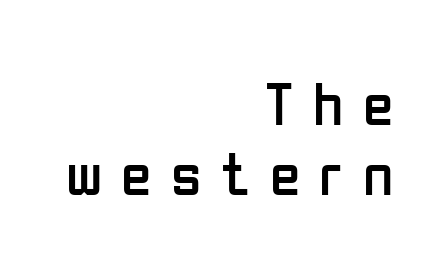
One glance says dense: line gaps are narrower than usual. Examine the stroke ends and you'll find no serifs. Weight: not bold — regular or lighter. All the whitespace from short lines collects on the left. The line texture is sparse and dotted thanks to wide tracking.
